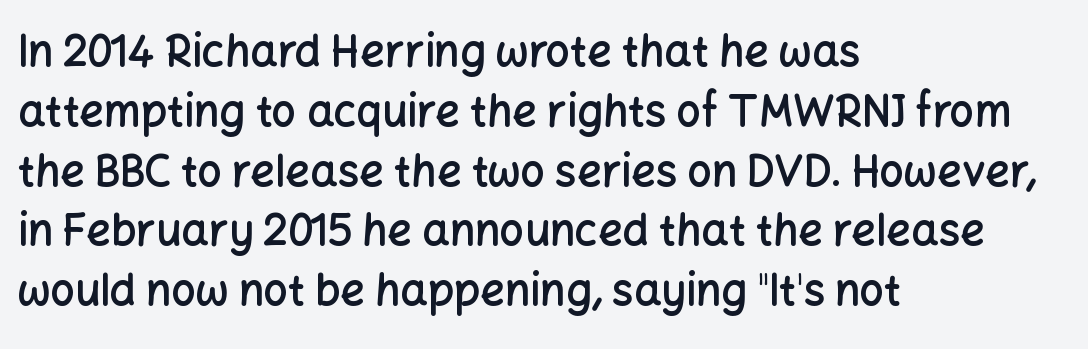
Just letters on the line, the space beneath them empty. The block of text has a typical density, with ordinary space between rows. Every stem runs plumb, perpendicular to the baseline. What stands out about the letter spacing? Nothing — it is the standard amount.
